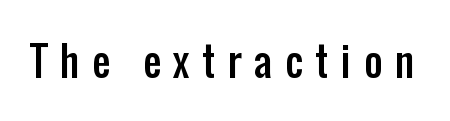
{"serif": "no", "italic": "no", "width": "condensed", "stroke_contrast": "low", "x_height": "medium", "monospaced": "no", "underline": "no", "letter_spacing": "wide", "letter_spacing_em": 0.32, "glyph_px": 40}
